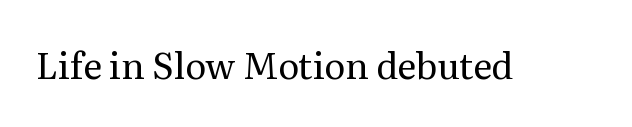
The image shows 36 px regular-weight serif type, upright; set normal letter spacing, not underlined; medium stroke contrast and a medium x-height.
